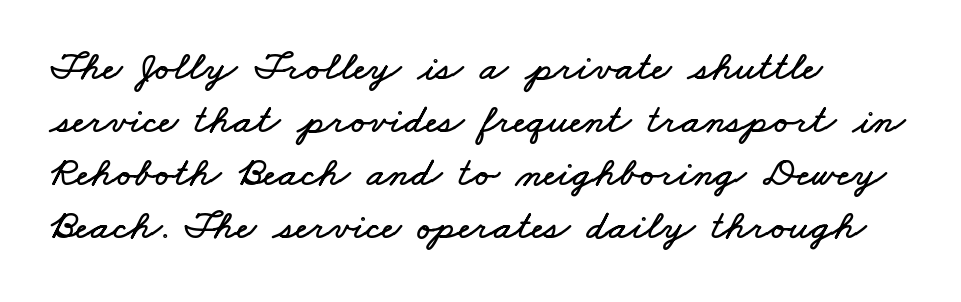
Q: Is the text underlined? A: No.
Q: How is the paragraph aligned? A: Left-aligned.
Q: Is the spacing between letters normal or unusually wide? A: Normal.
Q: Is the spacing between lines tight, normal or loose? A: Normal.
Q: Width (condensed, normal, or wide)? A: Wide.
Q: Stroke contrast? A: Low.
Q: x-height? A: Small.
Q: Monospaced? A: No.
